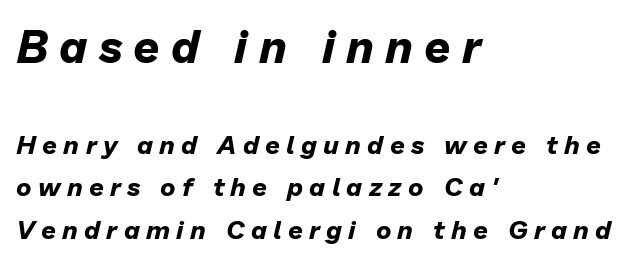
The image shows 46 px bold type, italic (leaning right); set left-aligned, normal line spacing (1.62x), unusually wide letter spacing (+0.24 em), not underlined; the first (top) block is 1.77x larger; low stroke contrast and a medium x-height.
